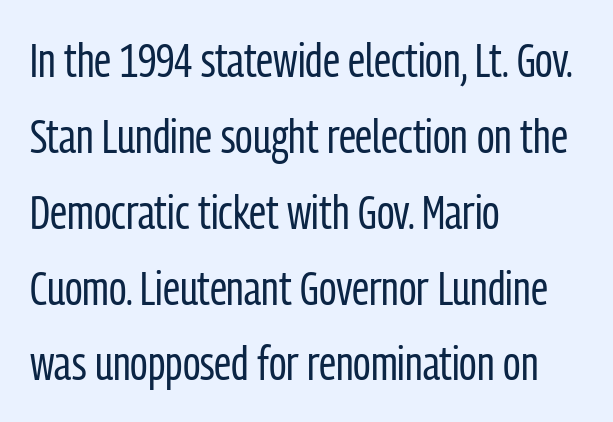
Q: Is the text bold? A: No.
Q: Is the text italic (slanted)? A: No, it is upright.
Q: Is the typeface a serif or a sans-serif typeface? A: Sans-serif.
Q: Is the text underlined? A: No.
Q: How is the paragraph aligned? A: Left-aligned.
Q: Is the spacing between letters normal or unusually wide? A: Normal.
Q: Is the spacing between lines tight, normal or loose? A: Normal.
Q: Width (condensed, normal, or wide)? A: Condensed.
Q: Stroke contrast? A: Low.
Q: x-height? A: Medium.
Q: Monospaced? A: No.
